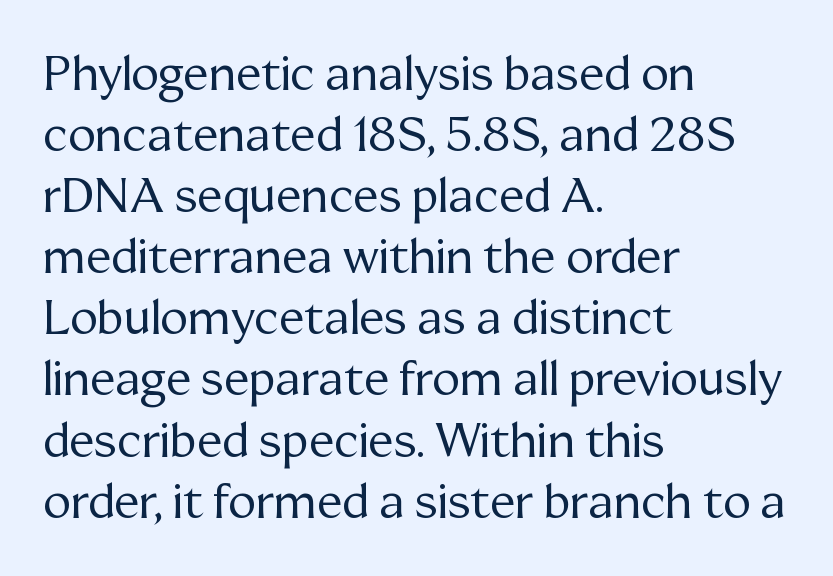
The setting favours the left margin, as ordinary paragraphs usually do. The letters stand upright; this is a roman face. The passage shown is not underscored anywhere. Leading matches the norm, producing a regular column. This is serif lettering, the kind often seen in printed books.
